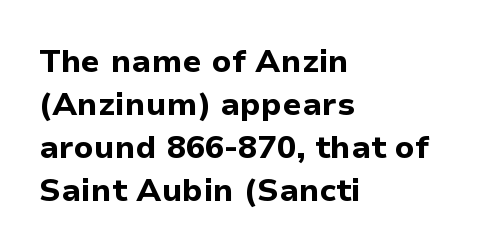
Q: Is the text bold? A: Yes.
Q: Is the text italic (slanted)? A: No, it is upright.
Q: Is the typeface a serif or a sans-serif typeface? A: Sans-serif.
Q: Is the text underlined? A: No.
Q: How is the paragraph aligned? A: Left-aligned.
Q: Is the spacing between letters normal or unusually wide? A: Normal.
Q: Is the spacing between lines tight, normal or loose? A: Normal.
Q: Width (condensed, normal, or wide)? A: Normal.
Q: Stroke contrast? A: Low.
Q: x-height? A: Medium.
Q: Monospaced? A: No.
